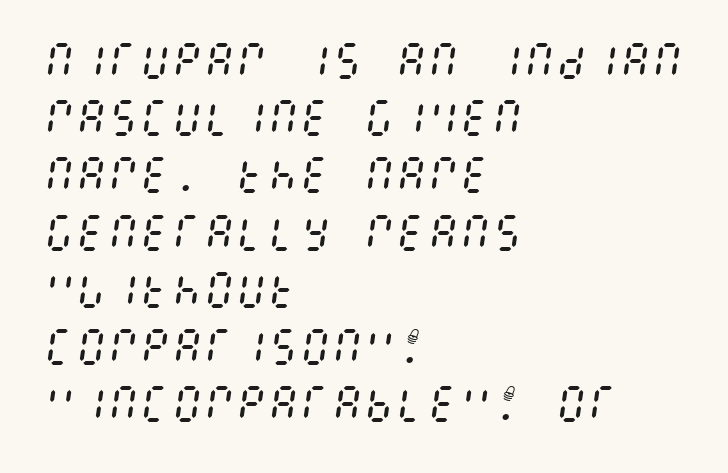
Q: Is the text bold? A: No.
Q: Is the text italic (slanted)? A: Yes, it leans right by about 8 degrees.
Q: Is the text underlined? A: No.
Q: How is the paragraph aligned? A: Left-aligned.
Q: Is the spacing between letters normal or unusually wide? A: Normal.
Q: Is the spacing between lines tight, normal or loose? A: Normal.
Q: Width (condensed, normal, or wide)? A: Condensed.
Q: Stroke contrast? A: Medium.
Q: x-height? A: Large.
